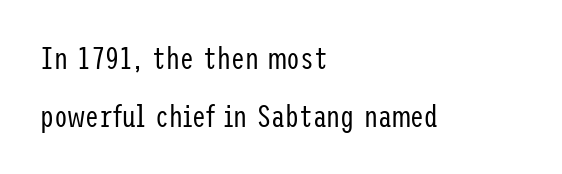
What kind of face is this? One without serifs — a sans. These glyphs show unthickened strokes, regular width or finer. Just letters on the line, the space beneath them empty. Where is the straight margin? On the left. There is no visible air inserted between adjacent glyphs. A roman cut, with each character standing at attention.
